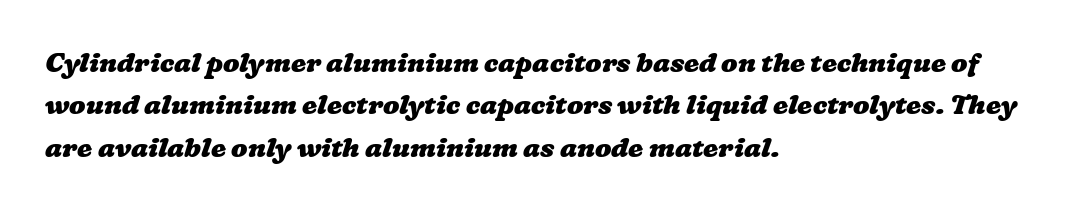
Q: Is the text bold? A: Yes.
Q: Is the text underlined? A: No.
Q: How is the paragraph aligned? A: Left-aligned.
Q: Is the spacing between letters normal or unusually wide? A: Normal.
Q: Is the spacing between lines tight, normal or loose? A: Normal.
